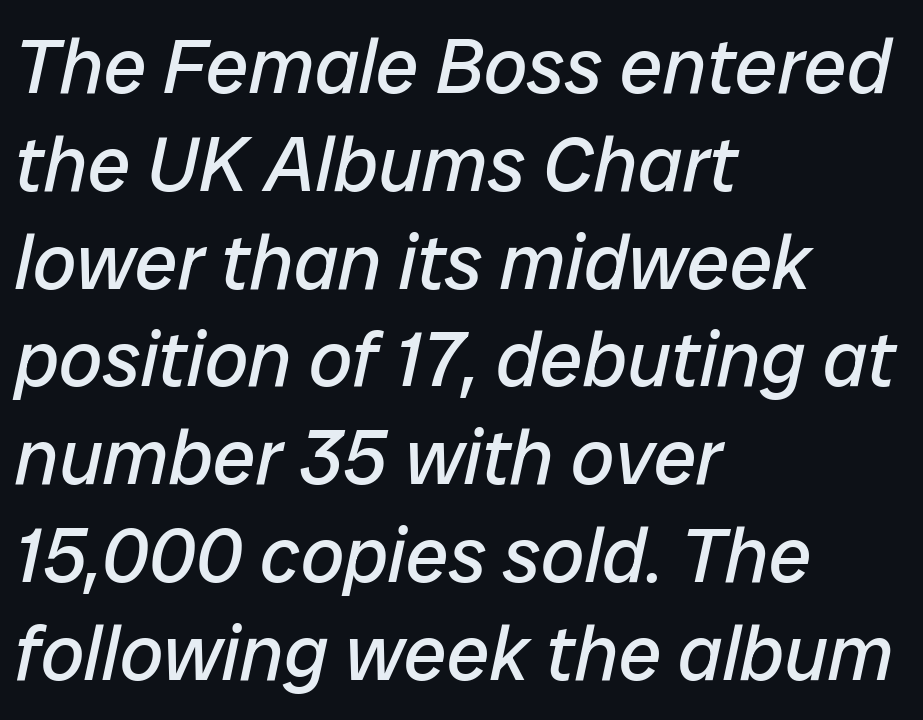
Q: Is the text bold? A: No.
Q: Is the text italic (slanted)? A: Yes, it leans right by about 12 degrees.
Q: Is the text underlined? A: No.
Q: How is the paragraph aligned? A: Left-aligned.
Q: Is the spacing between letters normal or unusually wide? A: Normal.
Q: Is the spacing between lines tight, normal or loose? A: Normal.
Q: Width (condensed, normal, or wide)? A: Normal.
Q: Stroke contrast? A: Low.
Q: x-height? A: Medium.
Q: Monospaced? A: No.
